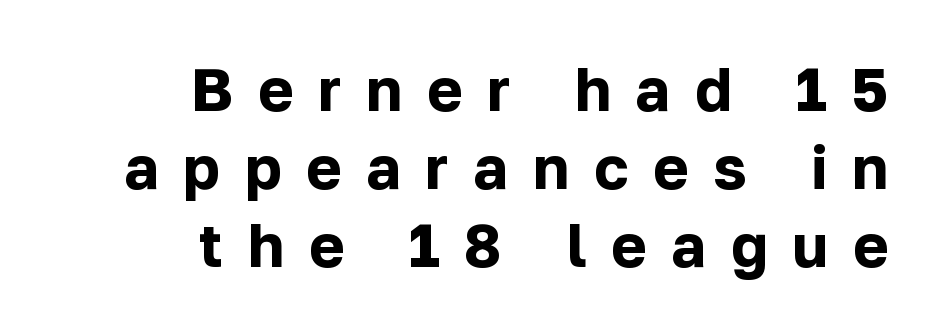
Q: Is the text bold? A: Yes.
Q: Is the text italic (slanted)? A: No, it is upright.
Q: Is the typeface a serif or a sans-serif typeface? A: Sans-serif.
Q: Is the text underlined? A: No.
Q: How is the paragraph aligned? A: Right-aligned.
Q: Is the spacing between letters normal or unusually wide? A: Unusually wide.
Q: Is the spacing between lines tight, normal or loose? A: Normal.
Q: Width (condensed, normal, or wide)? A: Normal.
Q: Stroke contrast? A: Low.
Q: x-height? A: Medium.
Q: Monospaced? A: No.
